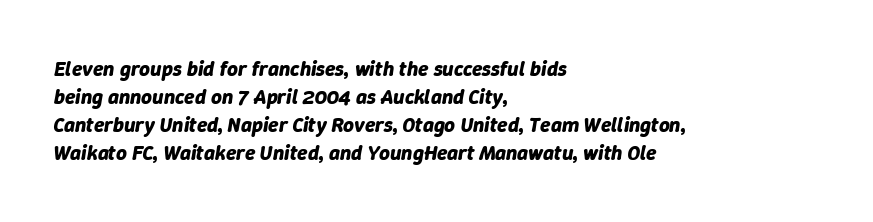
Weight: bold. These lines keep a tight, regular rhythm from letter to letter. The rendering uses a moderate line-height, typical for paragraphs. Line starts are locked; line ends wander. The words here are not underlined. These lines were composed using italics.
